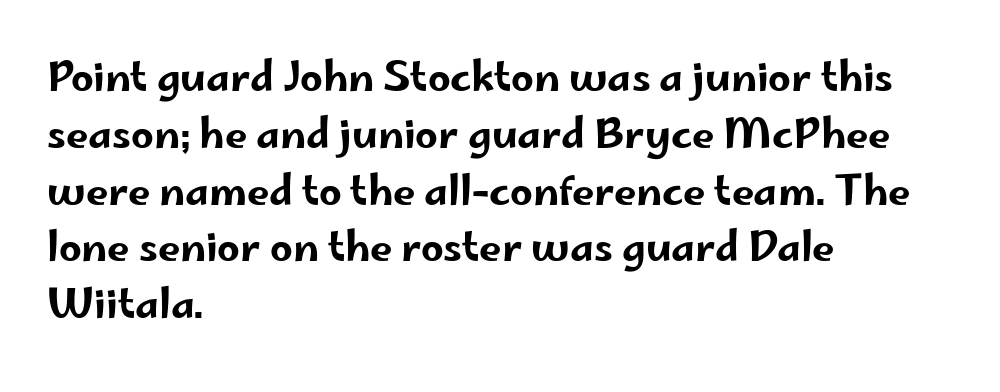
{"serif": "no", "italic": "no", "width": "wide", "stroke_contrast": "low", "x_height": "small", "monospaced": "no", "underline": "no", "align": "left", "line_spacing": "normal", "line_spacing_ratio": 1.42, "letter_spacing": "normal", "letter_spacing_em": 0.0, "glyph_px": 40}
